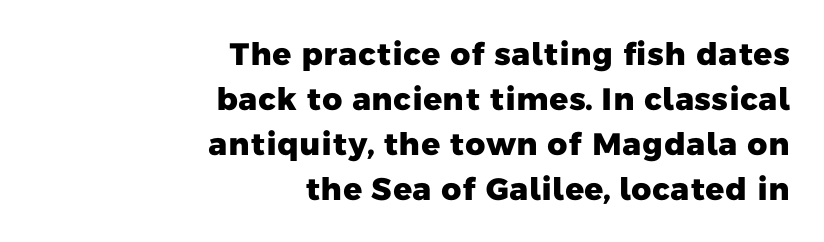
Q: Is the text bold? A: Yes.
Q: Is the typeface a serif or a sans-serif typeface? A: Sans-serif.
Q: Is the text underlined? A: No.
Q: How is the paragraph aligned? A: Right-aligned.
Q: Is the spacing between letters normal or unusually wide? A: Normal.
Q: Is the spacing between lines tight, normal or loose? A: Normal.
Q: Width (condensed, normal, or wide)? A: Normal.
Q: Stroke contrast? A: Low.
Q: x-height? A: Medium.
Q: Monospaced? A: No.
